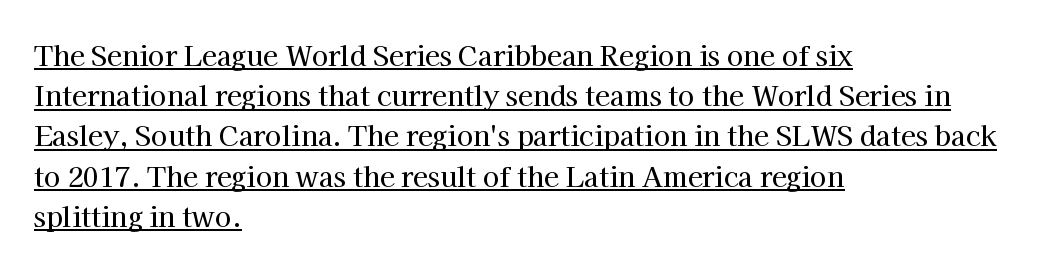
The image shows 27 px text type, upright; set left-aligned, normal line spacing (1.49x), normal letter spacing, underlined.
